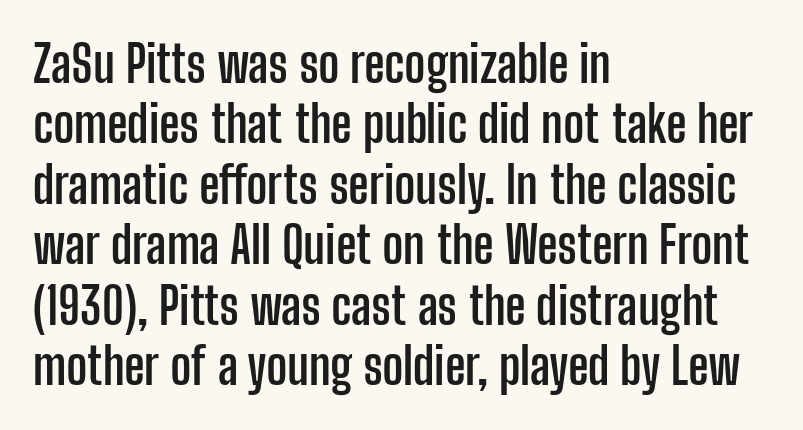
The image shows 50 px semibold, condensed sans-serif type, upright; set left-aligned, line spacing 1.21x, normal letter spacing, not underlined; low stroke contrast and a medium x-height.
